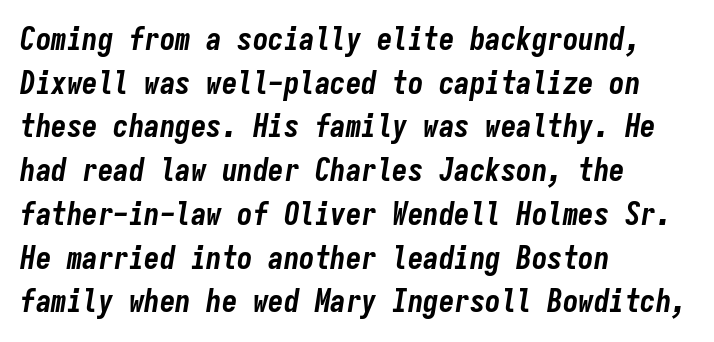
The image shows 31 px bold, condensed type, italic (leaning right), monospaced; set left-aligned, normal line spacing (1.41x), normal letter spacing, not underlined; low stroke contrast and a medium x-height.
